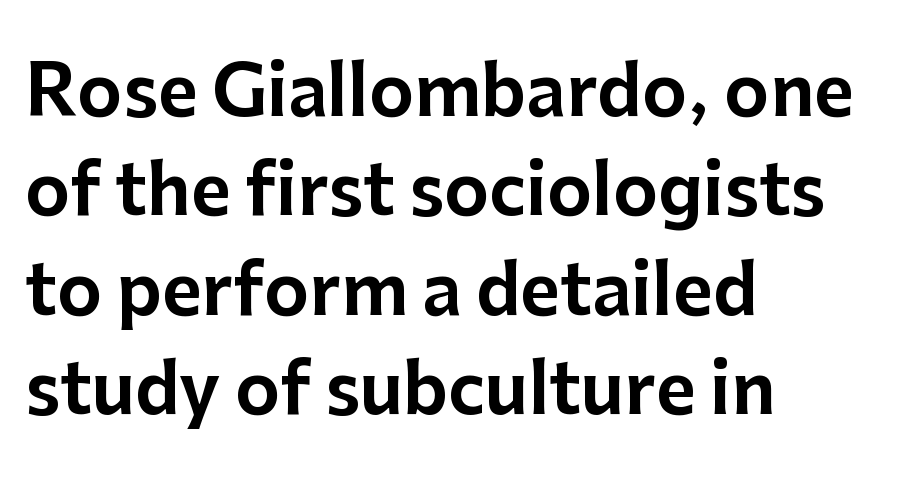
{"serif": "no", "italic": "no", "width": "normal", "stroke_contrast": "low", "x_height": "medium", "monospaced": "no", "underline": "no", "align": "left", "line_spacing": "normal", "line_spacing_ratio": 1.44, "letter_spacing": "normal", "letter_spacing_em": 0.0, "glyph_px": 69}
